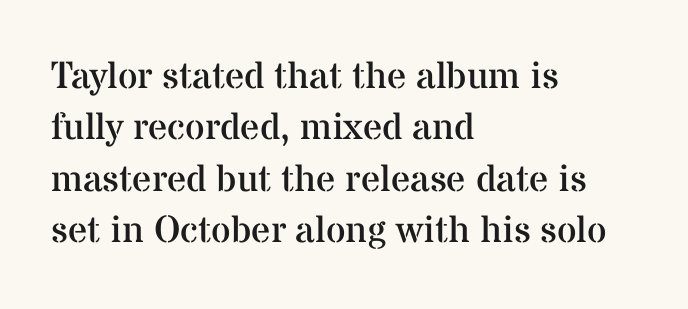
Q: Is the text bold? A: No.
Q: Is the text italic (slanted)? A: No, it is upright.
Q: Is the typeface a serif or a sans-serif typeface? A: Serif.
Q: Is the text underlined? A: No.
Q: How is the paragraph aligned? A: Left-aligned.
Q: Is the spacing between letters normal or unusually wide? A: Normal.
Q: Is the spacing between lines tight, normal or loose? A: Normal.
Q: Width (condensed, normal, or wide)? A: Normal.
Q: Stroke contrast? A: Medium.
Q: x-height? A: Medium.
Q: Monospaced? A: No.
